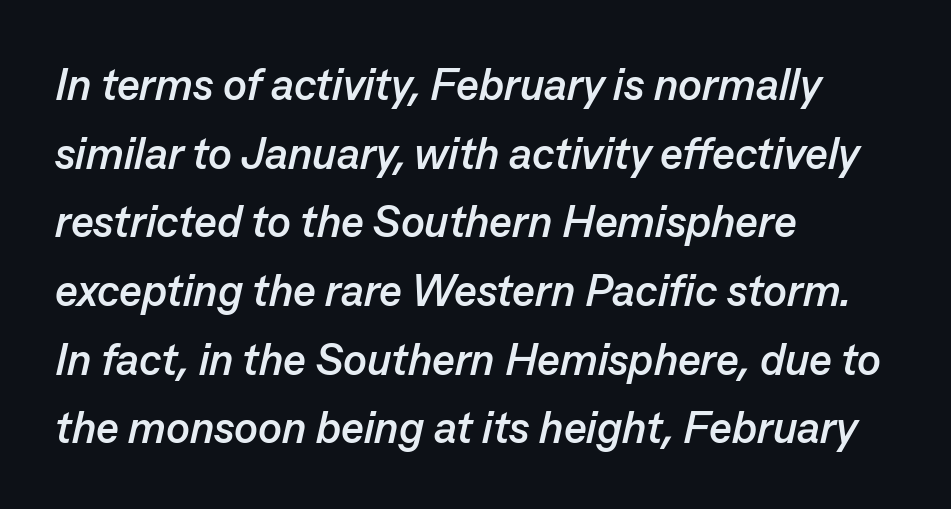
Q: Is the text bold? A: Yes.
Q: Is the text italic (slanted)? A: Yes, it leans right by about 13 degrees.
Q: Is the text underlined? A: No.
Q: How is the paragraph aligned? A: Left-aligned.
Q: Is the spacing between letters normal or unusually wide? A: Normal.
Q: Is the spacing between lines tight, normal or loose? A: Normal.
Q: Width (condensed, normal, or wide)? A: Normal.
Q: Stroke contrast? A: Low.
Q: x-height? A: Medium.
Q: Monospaced? A: No.
